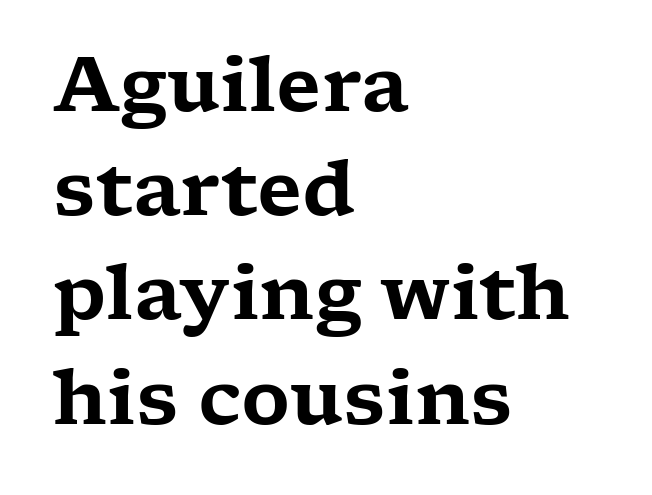
The image shows 75 px wide serif type, upright; set left-aligned, normal line spacing (1.39x), normal letter spacing, not underlined; low stroke contrast and a medium x-height.
